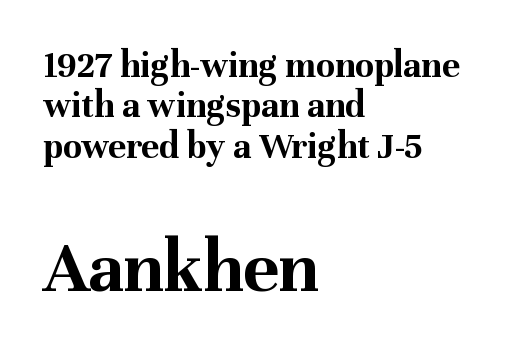
The passage shown stacks its lines with hardly any gap. The setting favours the left margin, as ordinary paragraphs usually do. The letters advance in unequal steps, a hallmark of proportional type. Which chunk is bigger? The second one — the bottom block dwarfs the top.
